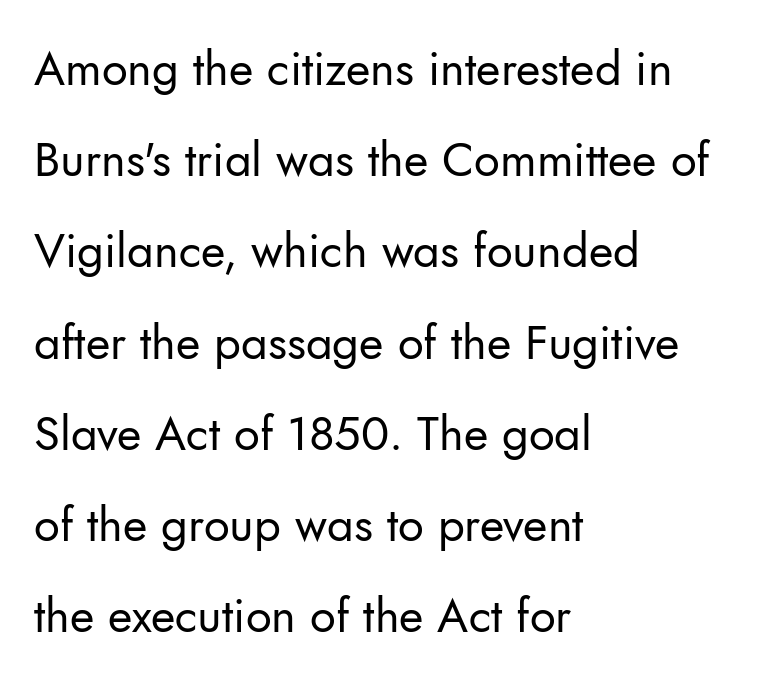
The image shows 47 px regular-weight sans-serif type, upright; set left-aligned, loose line spacing (1.94x), normal letter spacing, not underlined; low stroke contrast and a small x-height.
